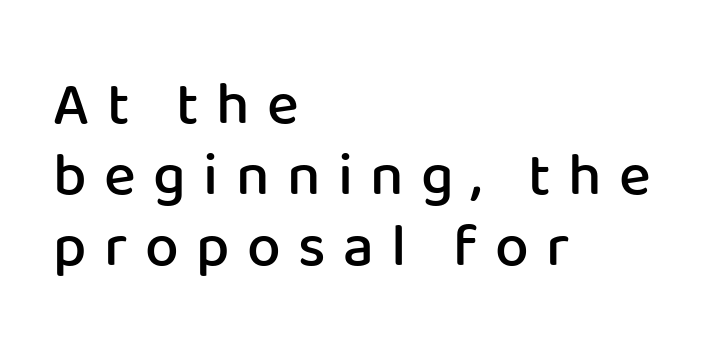
Q: Is the text bold? A: Semi-bold.
Q: Is the text italic (slanted)? A: No, it is upright.
Q: Is the typeface a serif or a sans-serif typeface? A: Sans-serif.
Q: Is the text underlined? A: No.
Q: How is the paragraph aligned? A: Left-aligned.
Q: Is the spacing between letters normal or unusually wide? A: Unusually wide.
Q: Width (condensed, normal, or wide)? A: Normal.
Q: Stroke contrast? A: Low.
Q: x-height? A: Medium.
Q: Monospaced? A: No.
